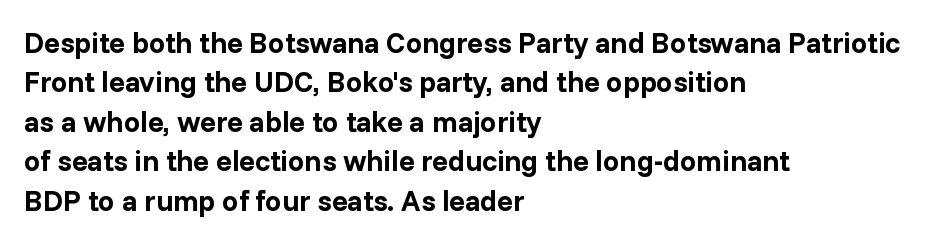
Q: Is the text bold? A: Yes.
Q: Is the text italic (slanted)? A: No, it is upright.
Q: Is the typeface a serif or a sans-serif typeface? A: Sans-serif.
Q: Is the text underlined? A: No.
Q: How is the paragraph aligned? A: Left-aligned.
Q: Is the spacing between letters normal or unusually wide? A: Normal.
Q: Is the spacing between lines tight, normal or loose? A: Normal.
Q: Width (condensed, normal, or wide)? A: Normal.
Q: Stroke contrast? A: Low.
Q: x-height? A: Medium.
Q: Monospaced? A: No.
